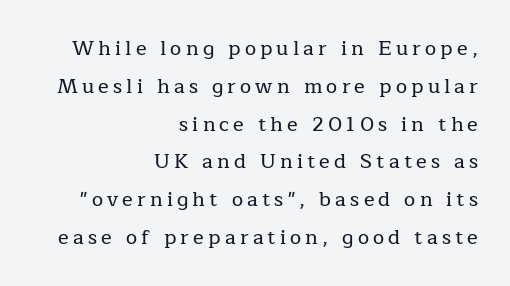
No word sits above an underline. This is the regular roman posture of the typeface. Each line ends at the same right margin while the left side varies. Compared with typical body copy, the letter spacing here is much looser.
